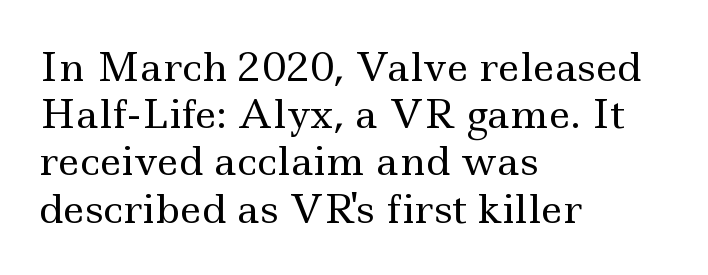
Q: Is the text bold? A: No.
Q: Is the text italic (slanted)? A: No, it is upright.
Q: Is the typeface a serif or a sans-serif typeface? A: Serif.
Q: Is the text underlined? A: No.
Q: How is the paragraph aligned? A: Left-aligned.
Q: Is the spacing between letters normal or unusually wide? A: Normal.
Q: Width (condensed, normal, or wide)? A: Wide.
Q: x-height? A: Small.
Q: Monospaced? A: No.
